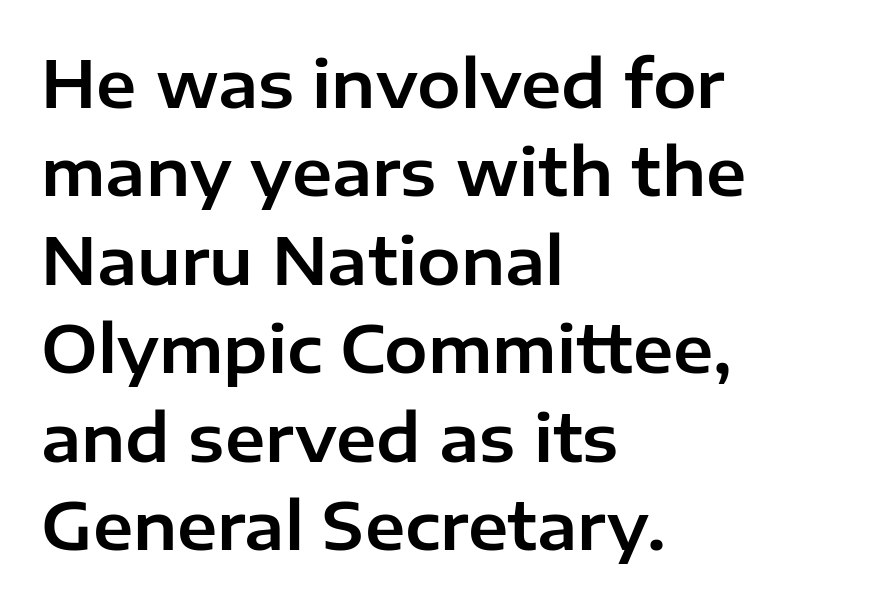
Inter-character spacing is left at the font's built-in metrics. The lines in this sample share a left origin and differ only in where they stop. A roman cut, with each character standing at attention. The rendering shows plain stroke endings on the letterforms — a sans-serif design. Type without underlining.
